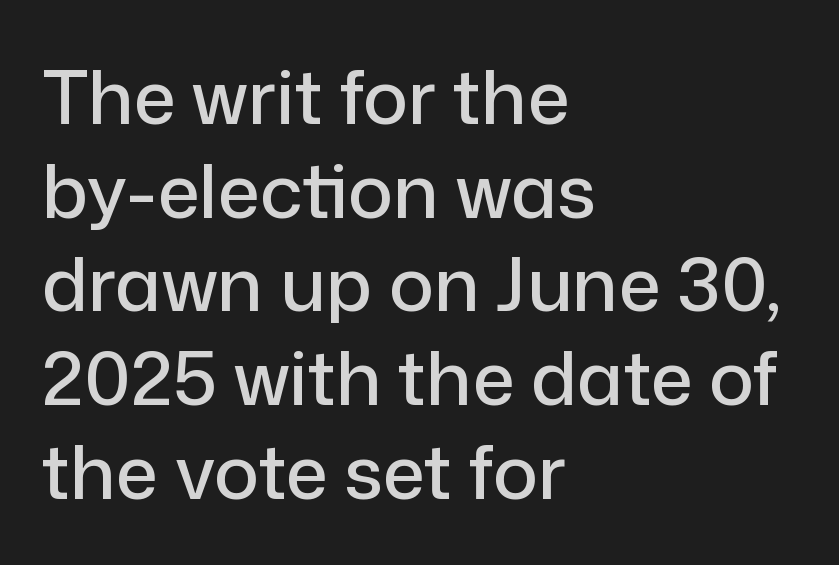
The image shows 75 px sans-serif type, upright; set left-aligned, normal line spacing (1.25x), normal letter spacing, not underlined; low stroke contrast and a medium x-height.
